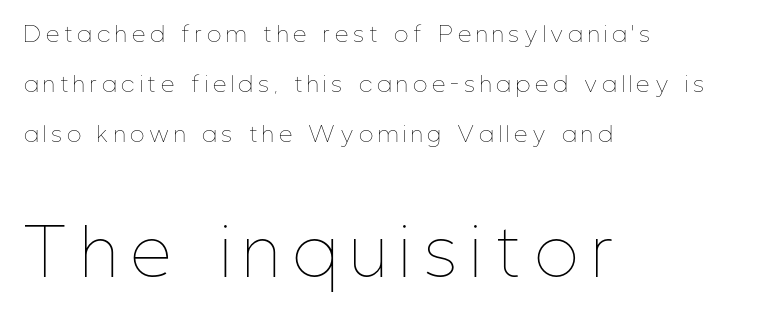
Horizontal alignment here is leftward, the default for most running prose. Does the bottom block carry the larger type? Yes, it does. These lines have a slow, spaced-out rhythm from letter to letter. Leading: increased.
